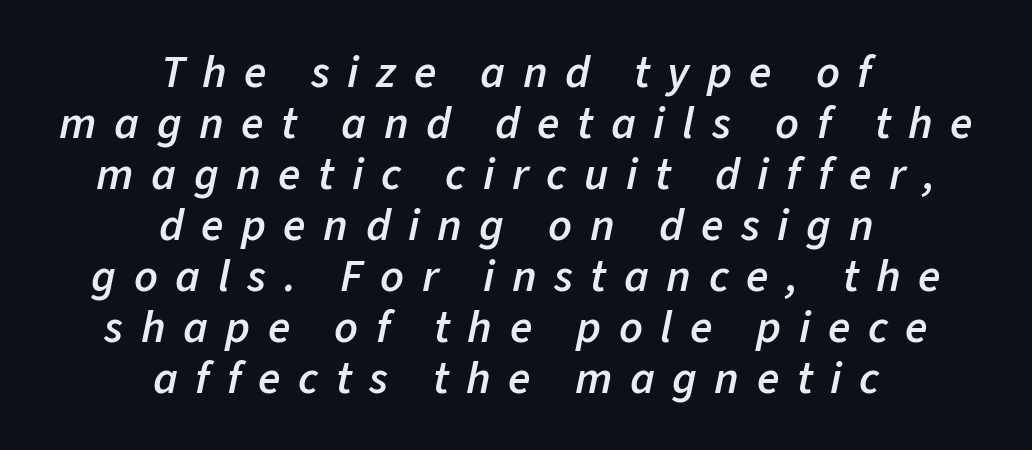
{"italic": "yes", "lean": "right", "slant_degrees": 11, "bold": "semi", "weight": "semibold", "width": "normal", "stroke_contrast": "low", "x_height": "medium", "monospaced": "no", "underline": "no", "align": "center", "line_spacing": "tight", "line_spacing_ratio": 1.11, "letter_spacing": "wide", "letter_spacing_em": 0.38, "glyph_px": 46}
